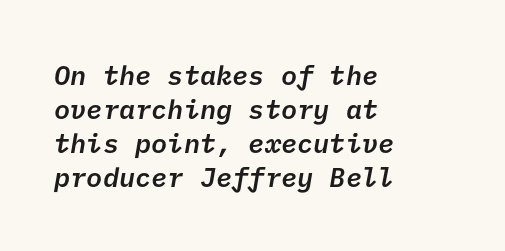
Q: Is the text bold? A: Semi-bold.
Q: Is the text underlined? A: No.
Q: How is the paragraph aligned? A: Left-aligned.
Q: Is the spacing between letters normal or unusually wide? A: Normal.
Q: Is the spacing between lines tight, normal or loose? A: Normal.
